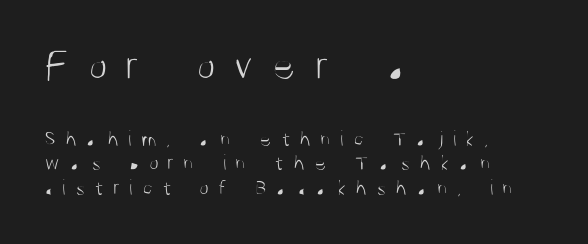
Top chunk: large. Bottom chunk: small. Nothing heavy about these letters — not bold at all. Note the varied advance widths — an 'i' is clearly narrower than an 'm'. Cramped leading. Each line starts at the same left margin while the right side varies. Upright lettering throughout.
